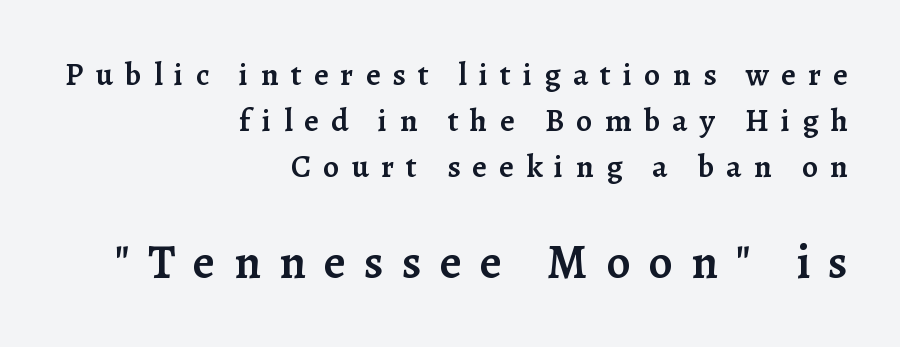
{"serif": "yes", "italic": "no", "bold": "semi", "weight": "semibold", "width": "normal", "stroke_contrast": "low", "x_height": "medium", "monospaced": "no", "underline": "no", "align": "right", "line_spacing": "normal", "line_spacing_ratio": 1.44, "letter_spacing": "wide", "letter_spacing_em": 0.38, "larger_block": "second", "size_ratio": 1.5, "glyph_px": 48}
